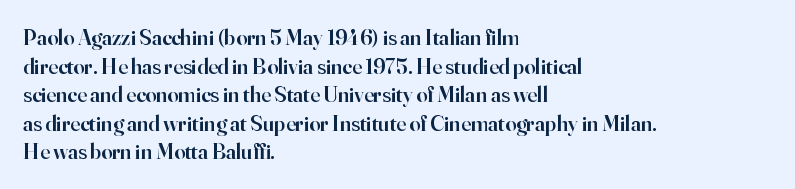
Between one letter and the next there's only the usual sliver of space. Firm but not heavy-handed strokes: this text is semibold. No italicization has been applied; the sample stays upright. Each line starts at the same left margin while the right side varies. Notice how descenders clear the ascenders below comfortably — that's standard leading.
